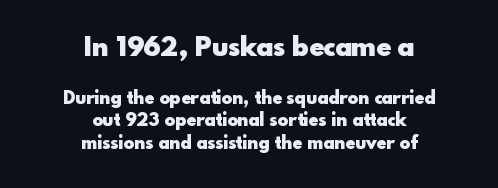
{"italic": "no", "bold": "yes", "underline": "no", "align": "center", "line_spacing_ratio": 1.24, "letter_spacing": "normal", "letter_spacing_em": 0.0, "larger_block": "first", "size_ratio": 1.5, "glyph_px": 27}
